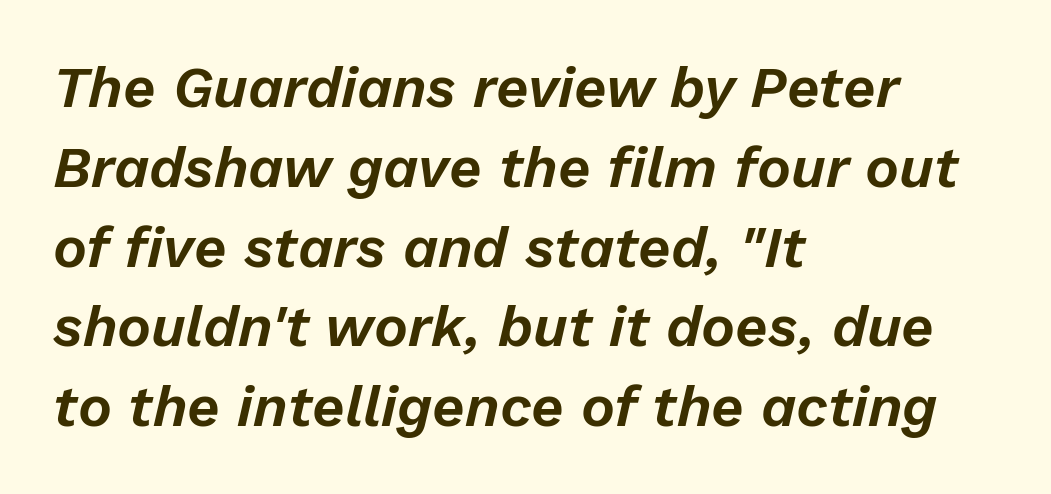
{"italic": "yes", "lean": "right", "slant_degrees": 13, "width": "normal", "stroke_contrast": "low", "x_height": "medium", "monospaced": "no", "underline": "no", "align": "left", "line_spacing": "normal", "line_spacing_ratio": 1.4, "letter_spacing": "normal", "letter_spacing_em": 0.0, "glyph_px": 57}
